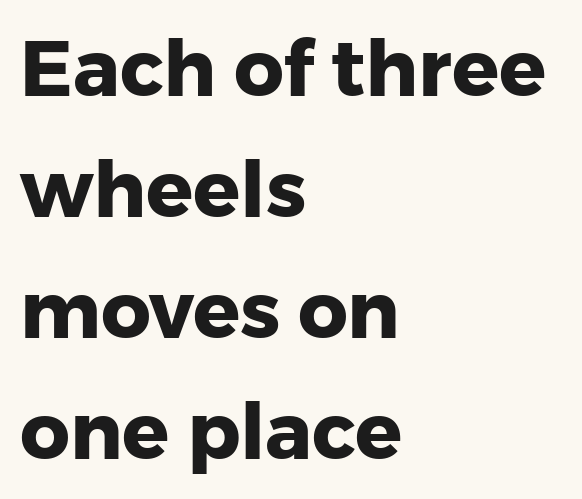
Q: Is the text bold? A: Yes.
Q: Is the text italic (slanted)? A: No, it is upright.
Q: Is the typeface a serif or a sans-serif typeface? A: Sans-serif.
Q: Is the text underlined? A: No.
Q: How is the paragraph aligned? A: Left-aligned.
Q: Is the spacing between letters normal or unusually wide? A: Normal.
Q: Is the spacing between lines tight, normal or loose? A: Normal.
Q: Width (condensed, normal, or wide)? A: Normal.
Q: Stroke contrast? A: Low.
Q: x-height? A: Medium.
Q: Monospaced? A: No.
